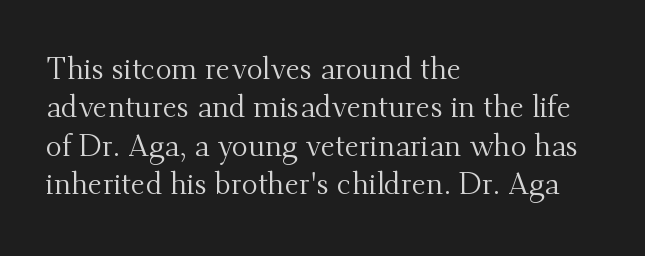
The image shows 30 px regular-weight serif type, upright; set left-aligned, normal line spacing (1.28x), normal letter spacing, not underlined; medium stroke contrast and a small x-height.
